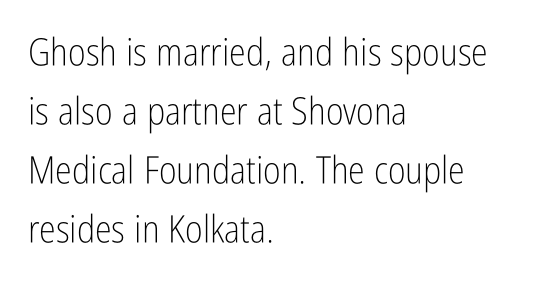
Students, note that the glyphs here touch the page at normal intervals. A typesetter would call this proportional, since set widths differ per character. When letters stand straight like this, we call the style roman or upright. Unmarked baselines from the first word to the last.
